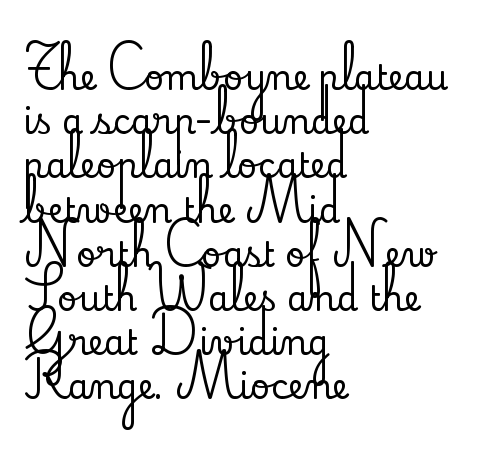
{"serif": "yes", "italic": "no", "width": "normal", "stroke_contrast": "low", "x_height": "small", "monospaced": "no", "underline": "no", "align": "left", "line_spacing": "normal", "line_spacing_ratio": 1.3, "letter_spacing": "normal", "letter_spacing_em": 0.0, "glyph_px": 34}
